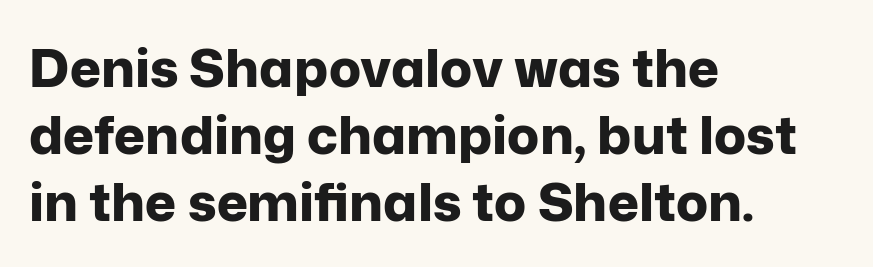
If you drew a ruler down the left edge, every line would touch it. The designer went with a sans here, leaving each stem footless. Plenty of ink on the page — the face is bold. Descender tails drop into unmarked territory. Do the characters align in a grid? No, the font is proportional.
